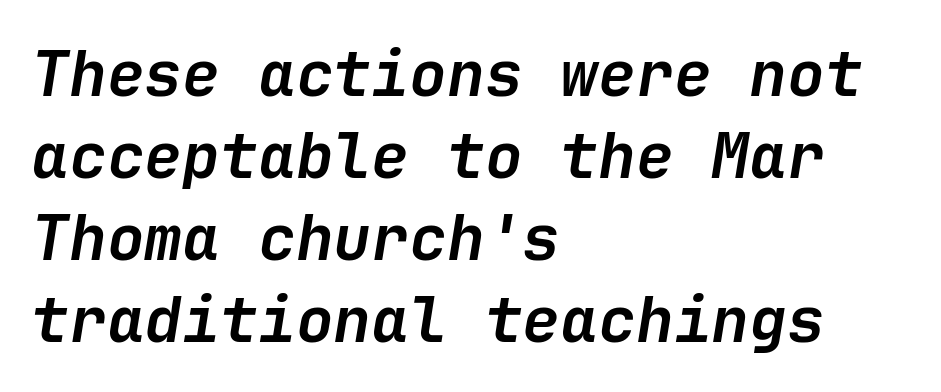
How are the letters spaced? Ordinarily, with no added tracking. All the whitespace from short lines collects on the right. Quick note: interline space is typical. Strong, thick strokes mark this as bold type. Decoration check: the copy has no underline. The whole block is typeset with a tilt.
